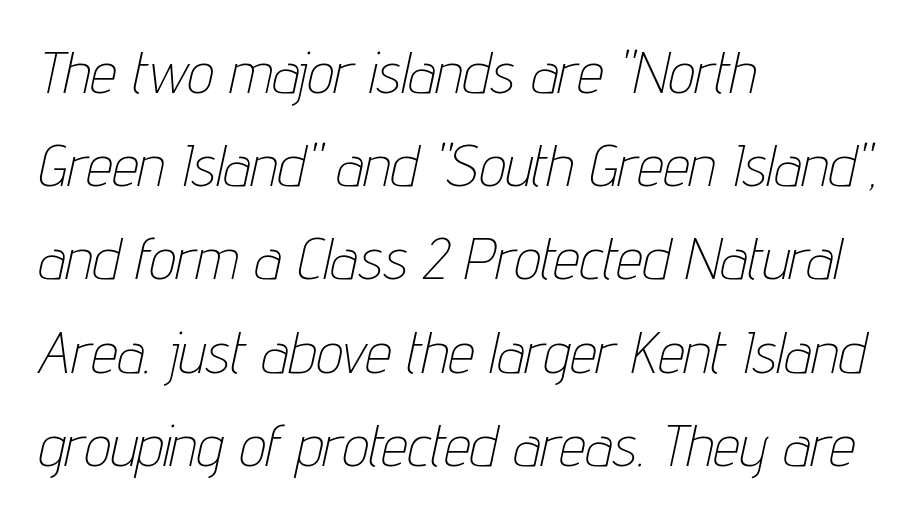
Q: Is the text bold? A: No.
Q: Is the text italic (slanted)? A: Yes, it leans right by about 12 degrees.
Q: Is the text underlined? A: No.
Q: How is the paragraph aligned? A: Left-aligned.
Q: Is the spacing between letters normal or unusually wide? A: Normal.
Q: Is the spacing between lines tight, normal or loose? A: Normal.
Q: Width (condensed, normal, or wide)? A: Condensed.
Q: Stroke contrast? A: Low.
Q: x-height? A: Medium.
Q: Monospaced? A: No.
